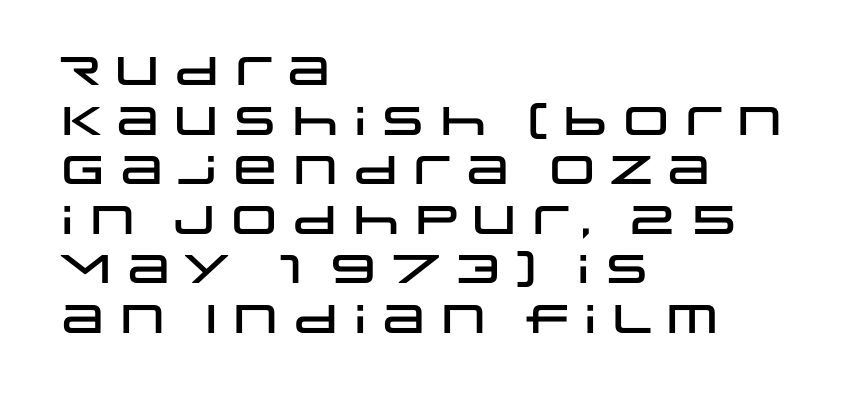
The image shows 40 px wide sans-serif type, upright; set left-aligned, line spacing 1.24x, normal letter spacing, not underlined; low stroke contrast and a large x-height.
